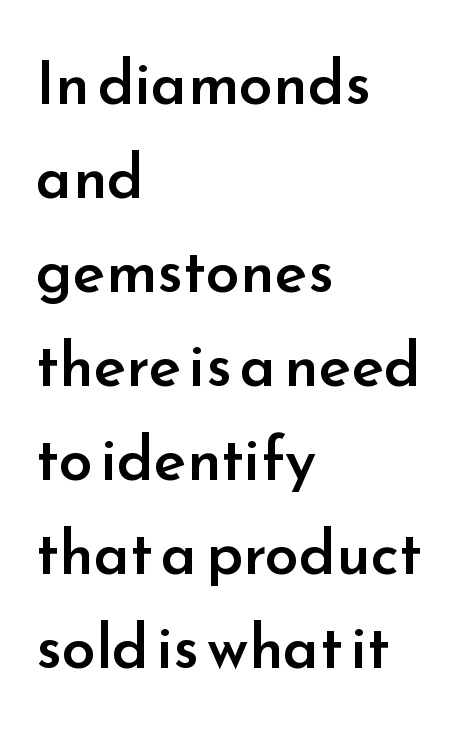
Q: Is the text bold? A: Semi-bold.
Q: Is the text italic (slanted)? A: No, it is upright.
Q: Is the typeface a serif or a sans-serif typeface? A: Sans-serif.
Q: Is the text underlined? A: No.
Q: How is the paragraph aligned? A: Left-aligned.
Q: Is the spacing between letters normal or unusually wide? A: Normal.
Q: Is the spacing between lines tight, normal or loose? A: Normal.
Q: Width (condensed, normal, or wide)? A: Normal.
Q: Stroke contrast? A: Low.
Q: x-height? A: Small.
Q: Monospaced? A: No.
